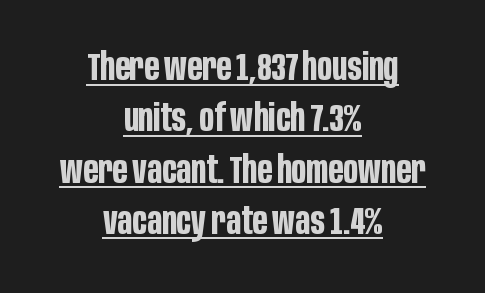
Italic: no, the glyphs are upright roman. I'd describe the lettering as bold — thick and assertive. The typesetter has applied underlining to the passage shown. Compared with typical paragraphs, the rows here are spaced about the same. This sample uses plain, unmodified letter spacing. Do the characters align in a grid? No, the font is proportional.
